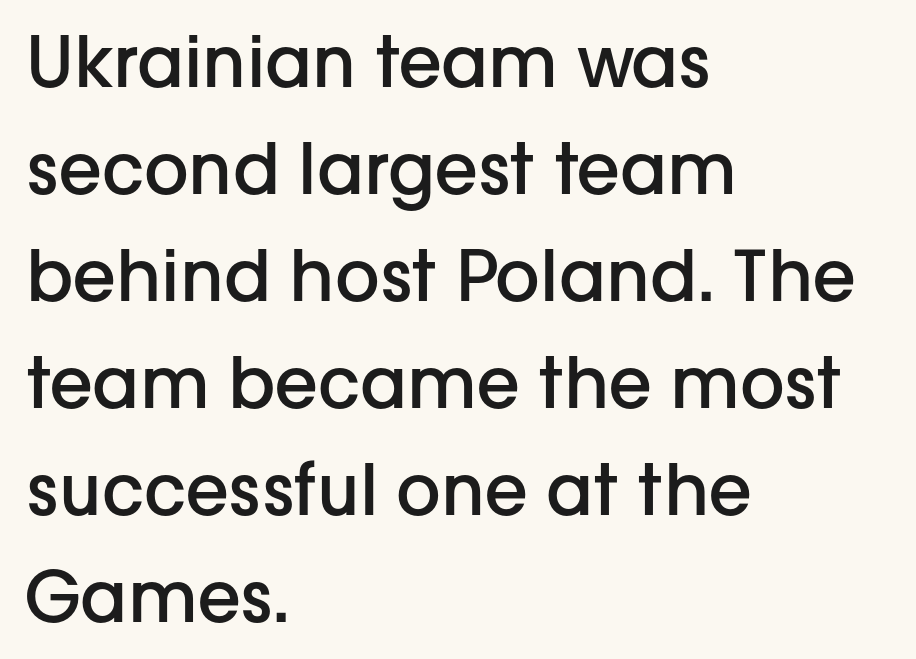
Q: Is the text bold? A: Semi-bold.
Q: Is the text italic (slanted)? A: No, it is upright.
Q: Is the typeface a serif or a sans-serif typeface? A: Sans-serif.
Q: Is the text underlined? A: No.
Q: How is the paragraph aligned? A: Left-aligned.
Q: Is the spacing between letters normal or unusually wide? A: Normal.
Q: Is the spacing between lines tight, normal or loose? A: Normal.
Q: Width (condensed, normal, or wide)? A: Normal.
Q: Stroke contrast? A: Low.
Q: x-height? A: Medium.
Q: Monospaced? A: No.
